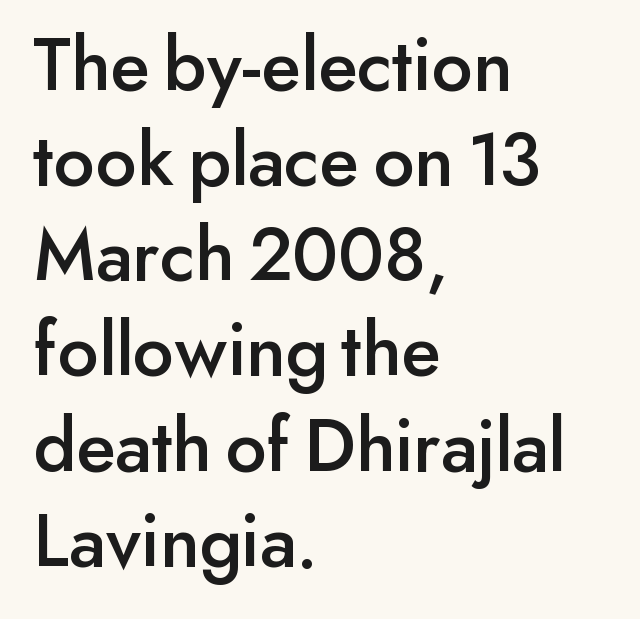
{"serif": "no", "italic": "no", "width": "normal", "stroke_contrast": "low", "x_height": "small", "monospaced": "no", "underline": "no", "align": "left", "line_spacing_ratio": 1.22, "letter_spacing": "normal", "letter_spacing_em": 0.0, "glyph_px": 78}
